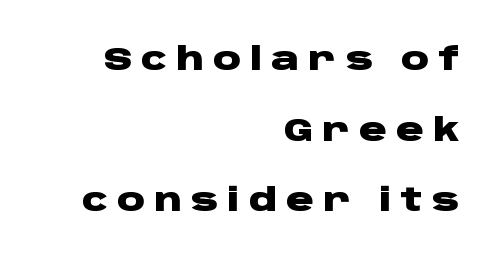
The image shows 31 px heavy, wide sans-serif type, upright; set right-aligned, loose line spacing (2.28x), unusually wide letter spacing (+0.29 em), not underlined; low stroke contrast and a large x-height.
